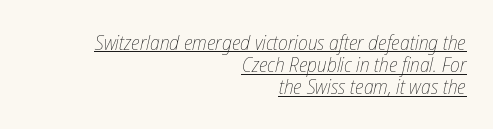
Every character sits at an angle, as italics do. Very little white space separates one row of letters from the next. Stems here are at most as thick as an everyday book face. Check the space under the baseline: a stroke is drawn there. No extra tracking has been applied to these lines. Each line ends at the same right margin while the left side varies.
